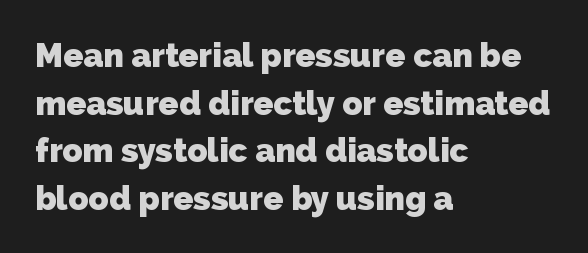
The image shows 33 px heavy sans-serif type; set left-aligned, normal line spacing (1.44x), normal letter spacing, not underlined; low stroke contrast and a medium x-height.
